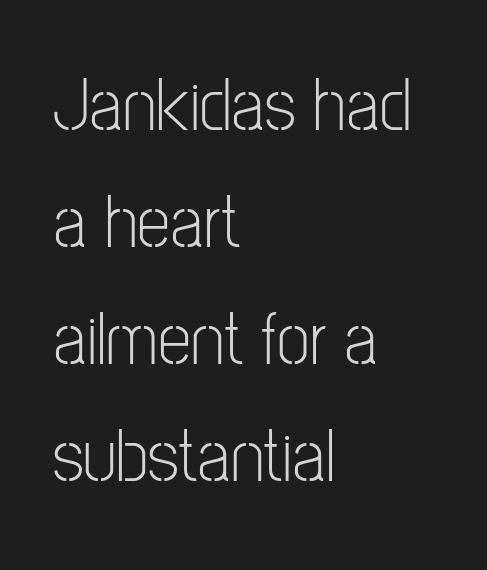
Are there feet on the stems? There aren't — it's a sans. This rendering uses left alignment, leaving the right contour irregular. Line spacing here is normal. Do the characters align in a grid? No, the font is proportional. Posture: vertical.
